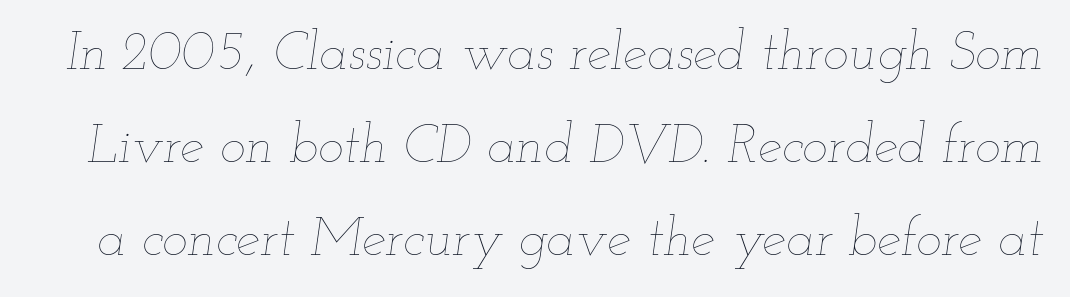
{"italic": "yes", "lean": "right", "slant_degrees": 12, "bold": "no", "weight": "thin", "width": "wide", "stroke_contrast": "low", "x_height": "small", "monospaced": "no", "underline": "no", "line_spacing_ratio": 1.72, "letter_spacing": "normal", "letter_spacing_em": 0.0, "glyph_px": 54}
